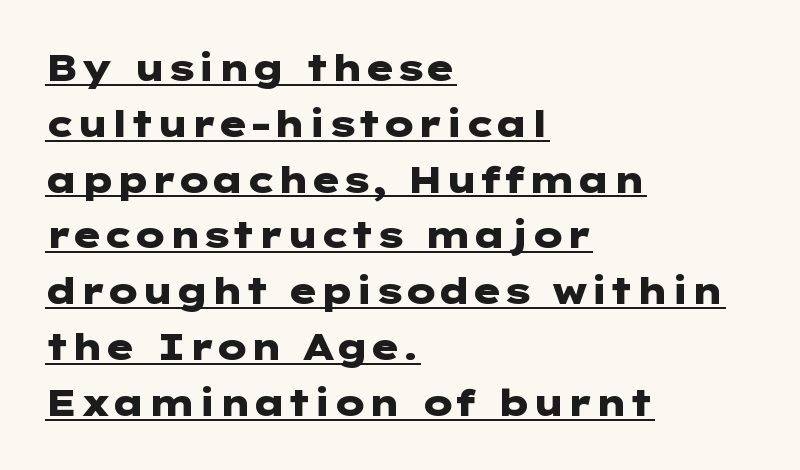
Underlining? Definitely there. The letters stand straight up with perfectly vertical stems. Honestly, the row spacing looks completely unremarkable. If you drew a ruler down the left edge, every line would touch it. Tracking value appears to be zero — textbook default spacing.
